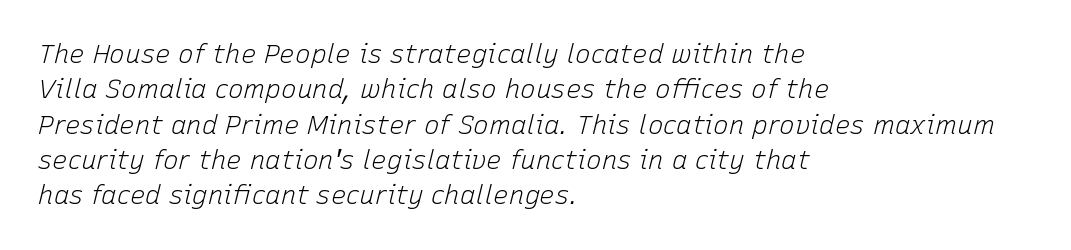
{"italic": "yes", "lean": "right", "slant_degrees": 15, "bold": "no", "underline": "no", "align": "left", "line_spacing": "normal", "line_spacing_ratio": 1.36, "letter_spacing": "normal", "letter_spacing_em": 0.0, "glyph_px": 26}
